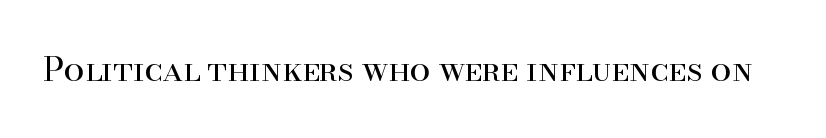
The image shows 33 px regular-weight serif type, upright; set normal letter spacing, not underlined; high stroke contrast and a small x-height.
